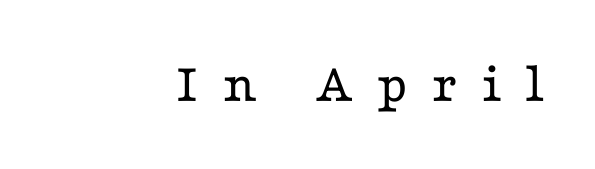
These lines have a slow, spaced-out rhythm from letter to letter. The passage shown is typeset with a serif family. The passage shown is not underscored anywhere. No heavy texture on the line: the type isn't bold. You can tell it's not italic because the verticals are truly vertical.
